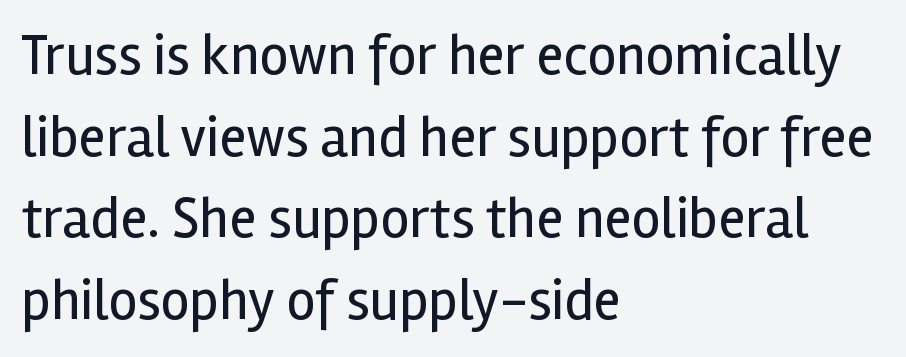
{"serif": "no", "italic": "no", "bold": "no", "weight": "regular", "width": "normal", "x_height": "medium", "monospaced": "no", "underline": "no", "align": "left", "line_spacing": "normal", "line_spacing_ratio": 1.43, "letter_spacing": "normal", "letter_spacing_em": 0.0, "glyph_px": 57}
